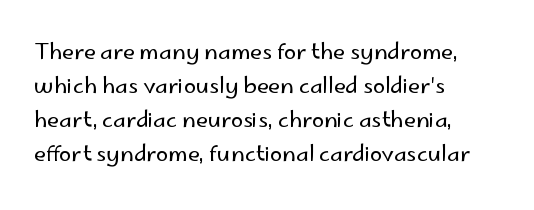
{"italic": "no", "bold": "no", "underline": "no", "align": "left", "line_spacing": "normal", "line_spacing_ratio": 1.54, "letter_spacing": "normal", "letter_spacing_em": 0.0, "glyph_px": 22}
